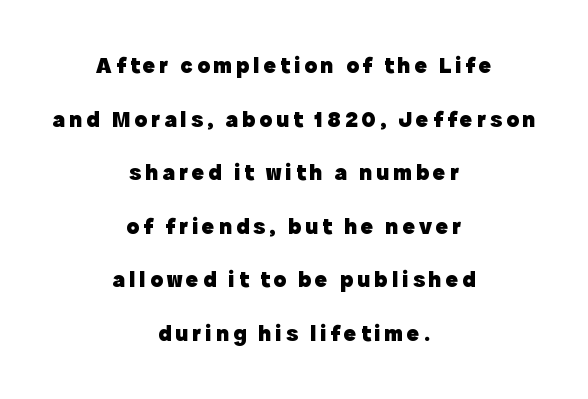
Q: Is the text bold? A: Yes.
Q: Is the text italic (slanted)? A: No, it is upright.
Q: Is the text underlined? A: No.
Q: How is the paragraph aligned? A: Centered.
Q: Is the spacing between lines tight, normal or loose? A: Loose.
